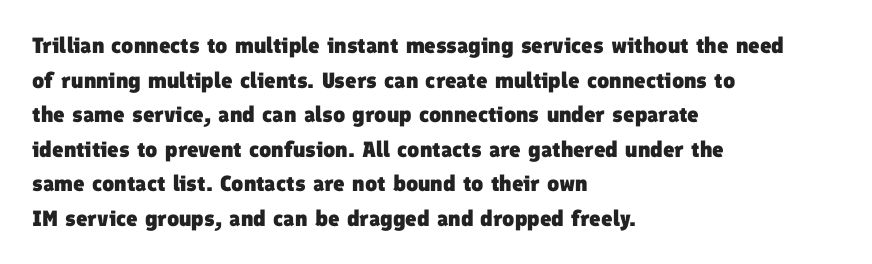
{"bold": "yes", "underline": "no", "align": "left", "line_spacing": "normal", "line_spacing_ratio": 1.57, "letter_spacing": "normal", "letter_spacing_em": 0.0, "glyph_px": 22}
